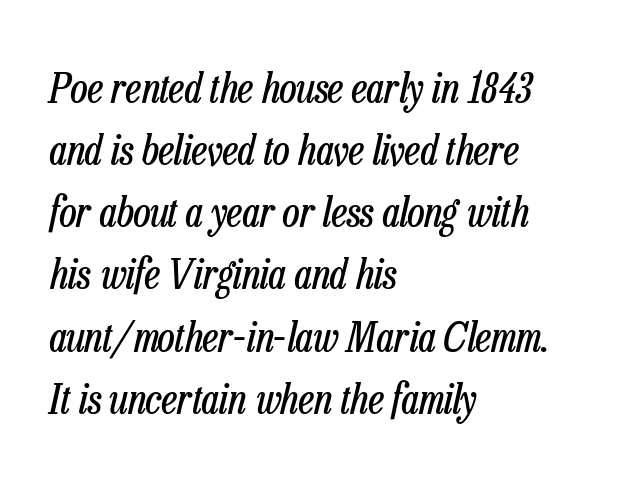
{"italic": "yes", "lean": "right", "slant_degrees": 13, "bold": "no", "weight": "regular", "width": "condensed", "stroke_contrast": "low", "x_height": "medium", "monospaced": "no", "underline": "no", "align": "left", "line_spacing": "normal", "line_spacing_ratio": 1.48, "letter_spacing": "normal", "letter_spacing_em": 0.0, "glyph_px": 42}
